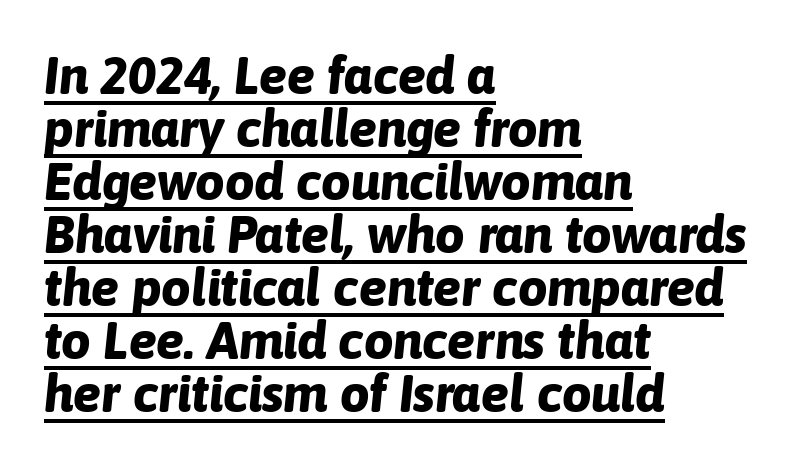
Heavy, bold letterforms. The font's italic variant was chosen for this text. The line texture is even and compact thanks to regular tracking. Does the leading feel generous? Not at all — it's pinched.
